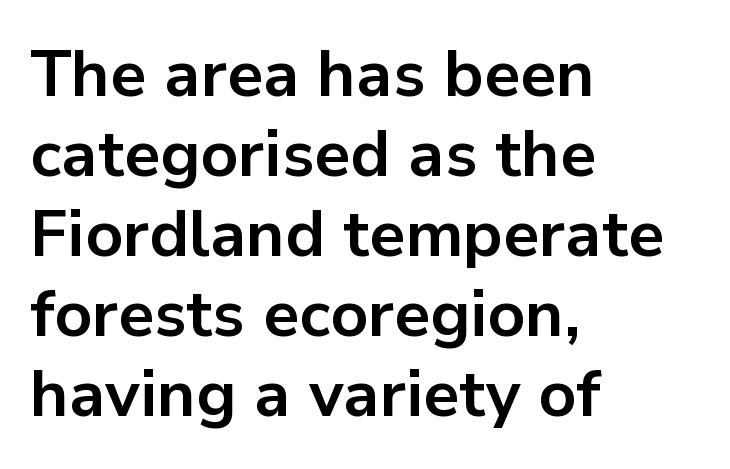
Strong, thick strokes mark this as bold type. Honestly, there is no underline to notice here at all. The gaps between neighbouring characters are ordinary and unremarkable. A classic flush-left, rag-right setting is used for this passage. Here the designer chose a conventional face with non-uniform glyph widths.
